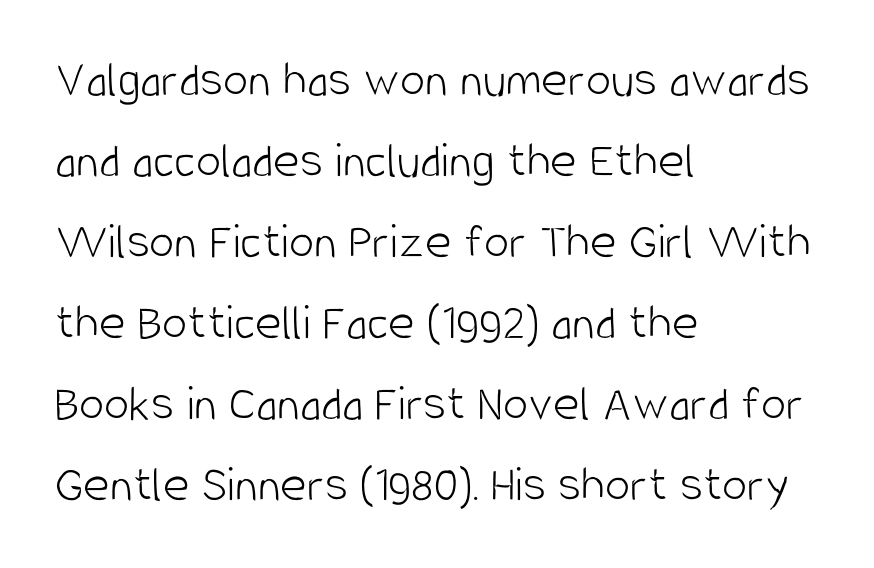
{"serif": "no", "italic": "no", "bold": "no", "weight": "light", "width": "condensed", "stroke_contrast": "low", "x_height": "large", "monospaced": "no", "underline": "no", "align": "left", "line_spacing": "normal", "line_spacing_ratio": 1.59, "letter_spacing": "normal", "letter_spacing_em": 0.0, "glyph_px": 51}
